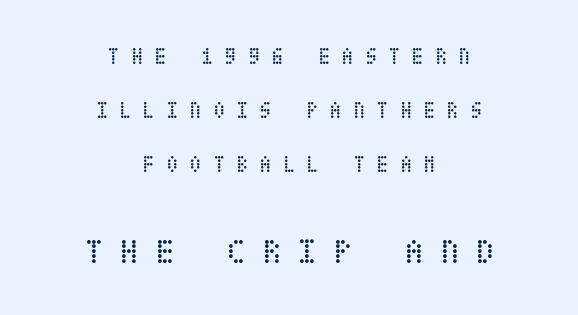
Is there any slant? The stems are plumb. Notice how the passage keeps no hard edge, just a central spine. Lines of text with bare space underneath. The face used here is rendered with a markedly widened letterfit. The font is comparable to plain body text, perhaps lighter.
